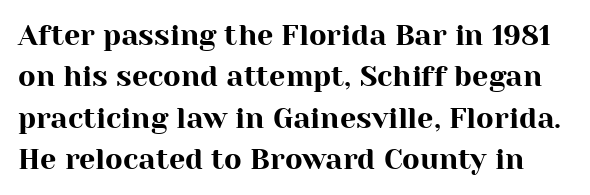
The image shows 29 px serif type, upright; set normal line spacing (1.43x), normal letter spacing, not underlined; high stroke contrast and a medium x-height.
